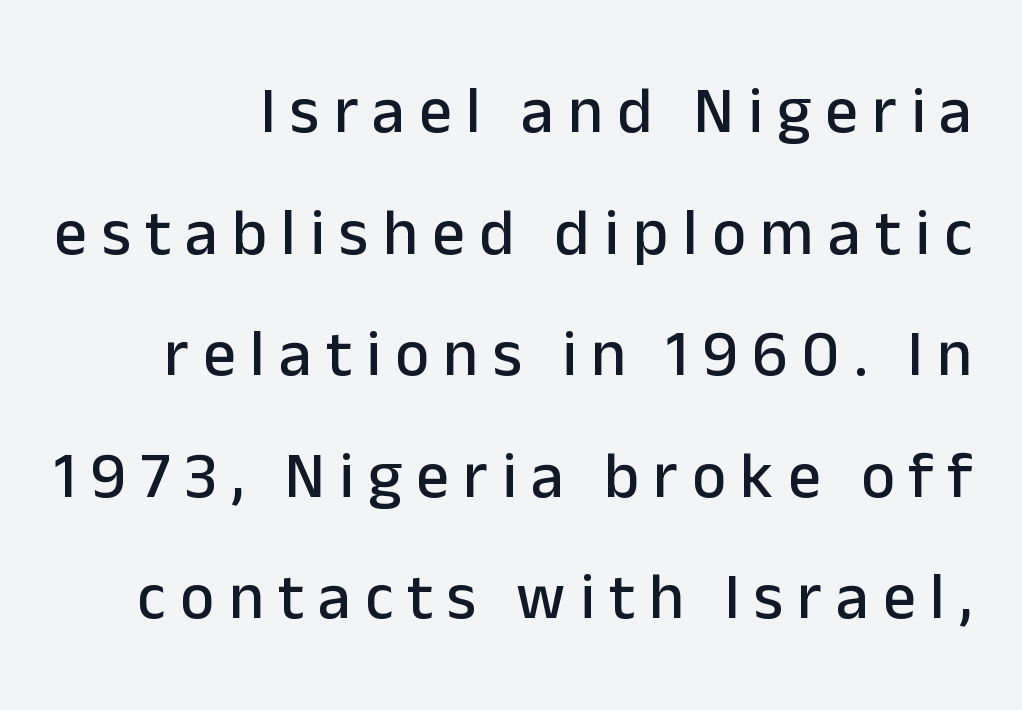
Q: Is the text italic (slanted)? A: No, it is upright.
Q: Is the typeface a serif or a sans-serif typeface? A: Sans-serif.
Q: Is the text underlined? A: No.
Q: How is the paragraph aligned? A: Right-aligned.
Q: Is the spacing between letters normal or unusually wide? A: Unusually wide.
Q: Width (condensed, normal, or wide)? A: Normal.
Q: Stroke contrast? A: Low.
Q: x-height? A: Medium.
Q: Monospaced? A: No.
